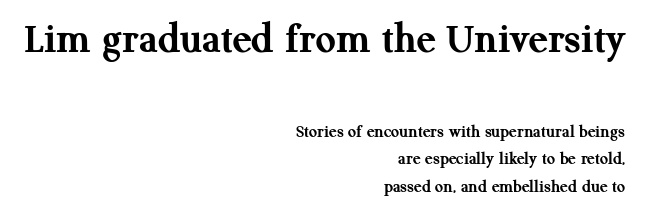
Q: Is the text bold? A: Yes.
Q: Is the text italic (slanted)? A: No, it is upright.
Q: Is the typeface a serif or a sans-serif typeface? A: Serif.
Q: Is the text underlined? A: No.
Q: How is the paragraph aligned? A: Right-aligned.
Q: Is the spacing between letters normal or unusually wide? A: Normal.
Q: Is the spacing between lines tight, normal or loose? A: Normal.
Q: Which block of text is set in a larger size, the first (top) or the second (bottom)? A: The first (top) one.
Q: Width (condensed, normal, or wide)? A: Normal.
Q: Stroke contrast? A: Medium.
Q: x-height? A: Medium.
Q: Monospaced? A: No.
